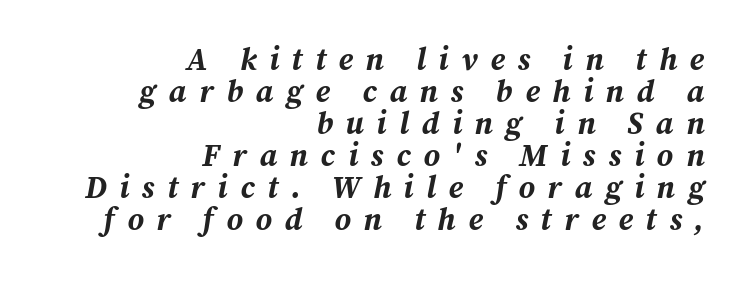
These lines have a slow, spaced-out rhythm from letter to letter. If you measured baseline to baseline, you'd find a short distance. Clear beneath every line of the passage. This sample has the flowing, uneven cadence of proportional lettering. Heavy, bold letterforms. Designer's note — italics engaged.
